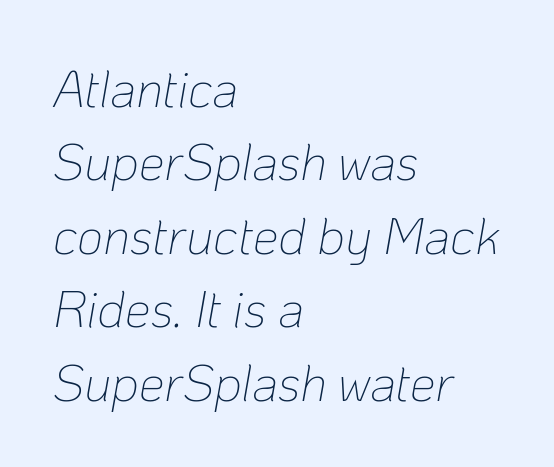
The image shows 51 px thin type, italic (leaning right); set left-aligned, normal line spacing (1.44x), normal letter spacing, not underlined; low stroke contrast and a medium x-height.
